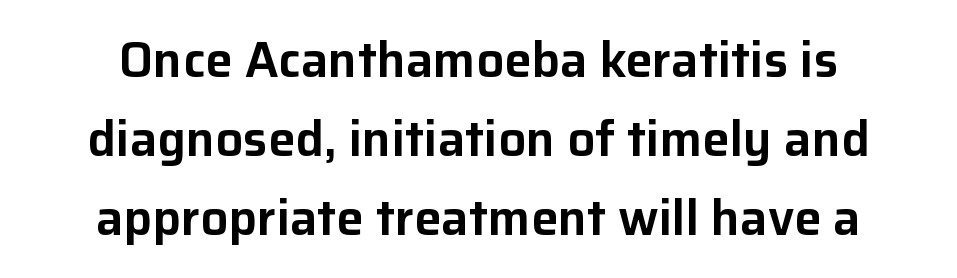
Q: Is the text italic (slanted)? A: No, it is upright.
Q: Is the typeface a serif or a sans-serif typeface? A: Sans-serif.
Q: Is the text underlined? A: No.
Q: How is the paragraph aligned? A: Centered.
Q: Is the spacing between letters normal or unusually wide? A: Normal.
Q: Is the spacing between lines tight, normal or loose? A: Normal.
Q: Width (condensed, normal, or wide)? A: Normal.
Q: Stroke contrast? A: Low.
Q: x-height? A: Medium.
Q: Monospaced? A: No.
